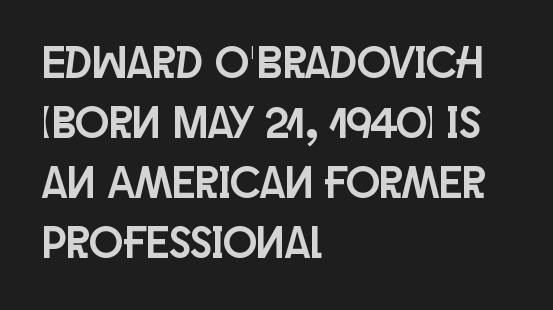
Short and long lines alike share a common starting point at left. The vertical gap from one line to the next is medium. This rendering leaves character spacing at its baseline value. Proportional: the letters do not fall into vertical columns. Plain, unruled lines of type. Does the lettering tilt? It doesn't — this is upright.
